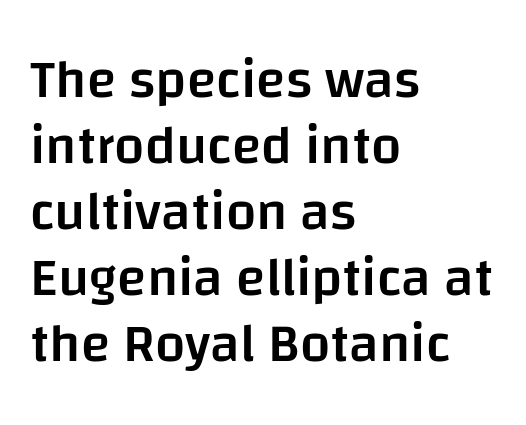
Every letter is mildly thick-stroked: semibold rather than bold. Spacing between characters is what you'd get straight out of the box. The strip under each line holds only bare page. This rendering uses left alignment, leaving the right contour irregular. Is this a fixed-width face? No — the glyphs have proportional, varying widths. In terms of letterform style, serifs are entirely absent.
